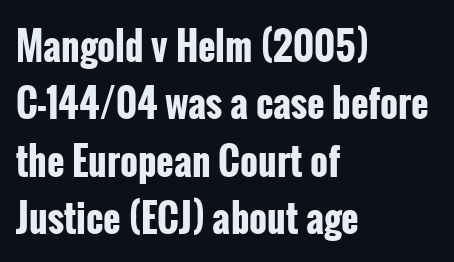
The image shows 38 px bold, condensed sans-serif type, upright; set left-aligned, normal line spacing (1.51x), normal letter spacing, not underlined; low stroke contrast and a medium x-height.
